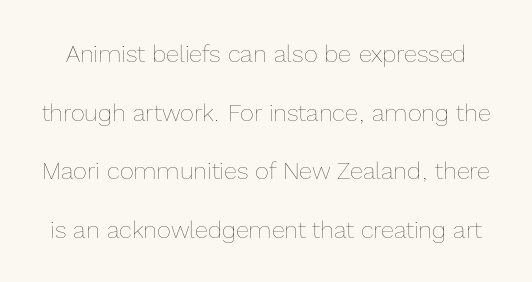
The image shows 24 px text type, upright; set loose line spacing (2.44x), normal letter spacing, not underlined.
